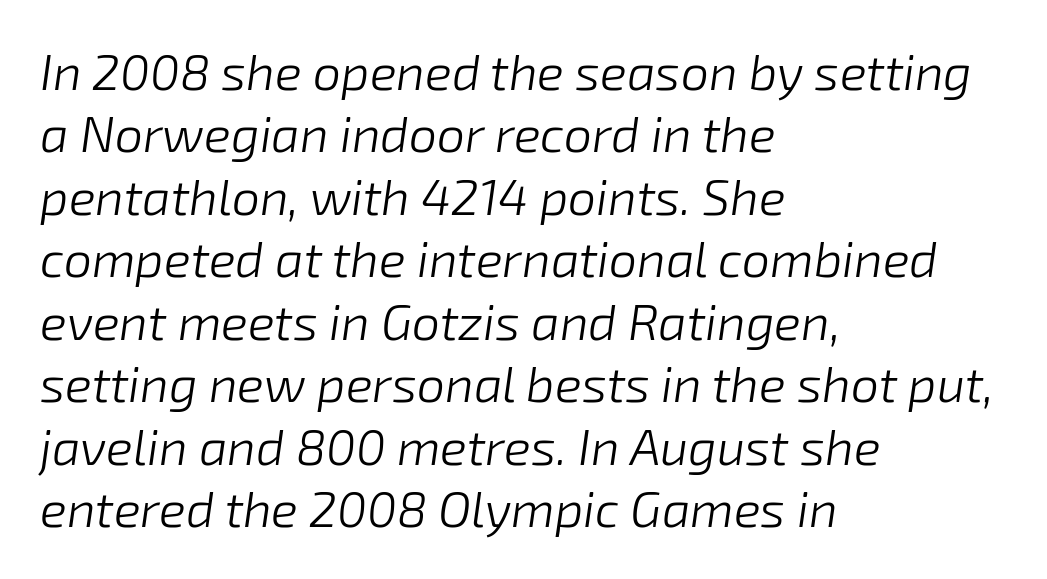
The letters are slanted; this is an italic face. Caption: standard tracking, unaltered. This sample has the flowing, uneven cadence of proportional lettering. Evenly set lines give the paragraph a standard silhouette. Bare-footed words on every line.
